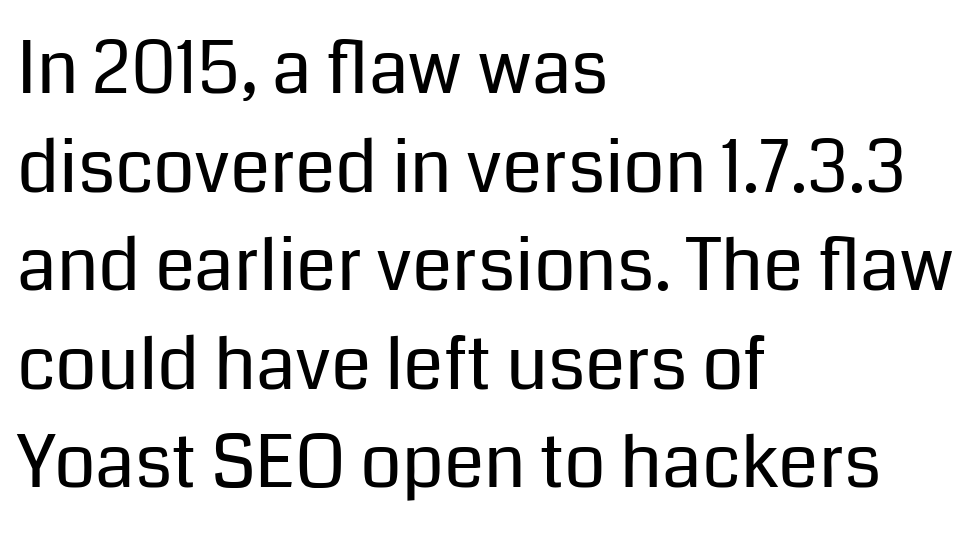
Q: Is the text bold? A: No.
Q: Is the text italic (slanted)? A: No, it is upright.
Q: Is the typeface a serif or a sans-serif typeface? A: Sans-serif.
Q: Is the text underlined? A: No.
Q: How is the paragraph aligned? A: Left-aligned.
Q: Is the spacing between letters normal or unusually wide? A: Normal.
Q: Is the spacing between lines tight, normal or loose? A: Normal.
Q: Width (condensed, normal, or wide)? A: Normal.
Q: Stroke contrast? A: Low.
Q: x-height? A: Medium.
Q: Monospaced? A: No.
